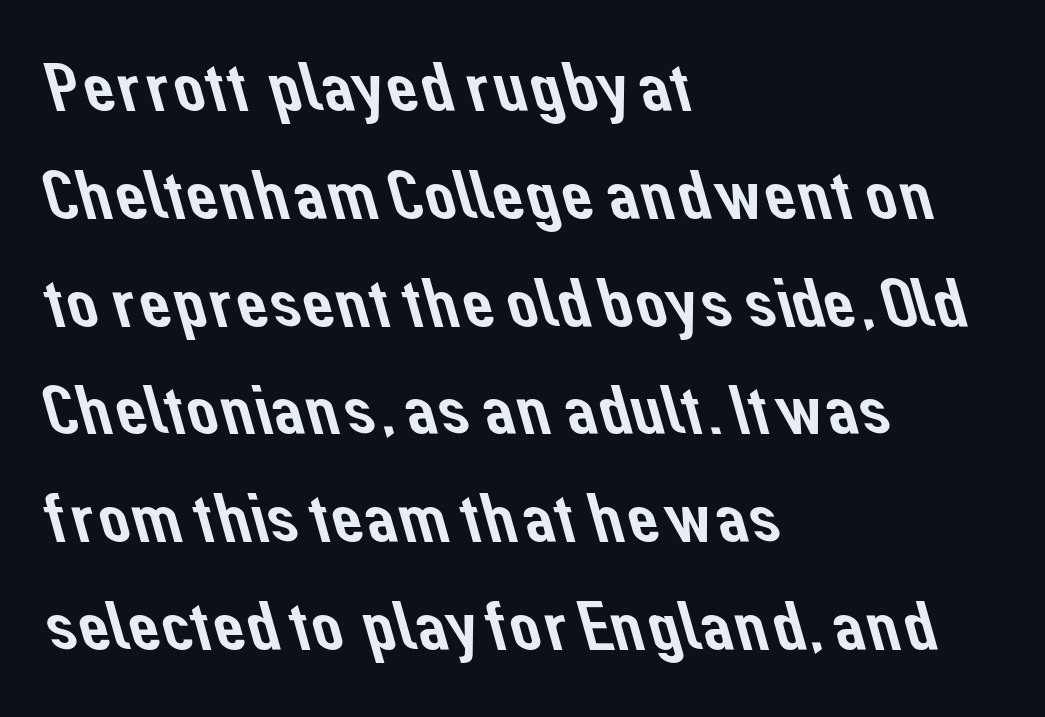
These lines keep a tight, regular rhythm from letter to letter. Quick note: underline off. The passage is arranged the way most books set body copy — flush left. The rendering uses natural spacing where letterforms have individual widths. Classification — sans serif. A normal amount of white space separates one row of letters from the next.
